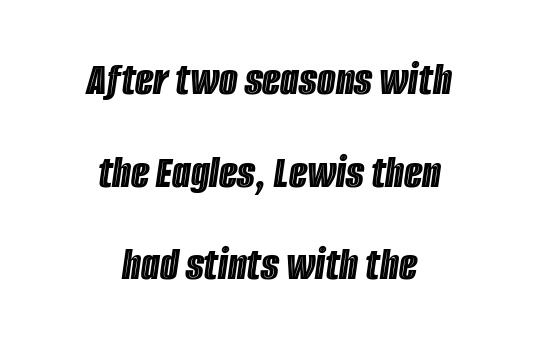
The letters advance in unequal steps, a hallmark of proportional type. No word sits above an underline. Successive baselines arrive slowly, with a big drop between each. The whitespace from short lines is split evenly between both sides. When letters slant like this, we call the style italic. Students, note that the glyphs here touch the page at normal intervals.
